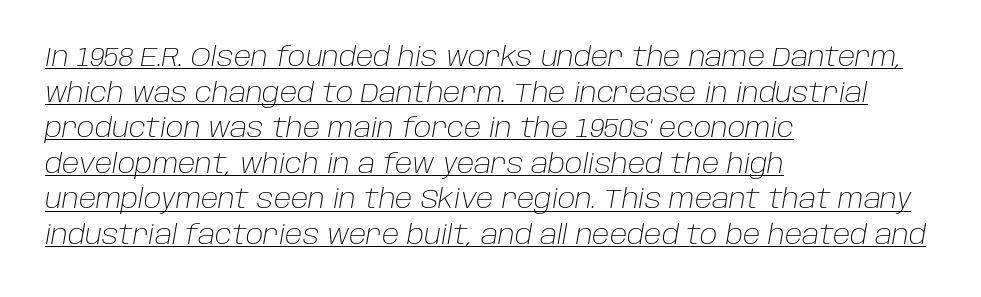
{"italic": "yes", "lean": "right", "slant_degrees": 10, "bold": "no", "underline": "yes", "align": "left", "line_spacing": "normal", "line_spacing_ratio": 1.37, "letter_spacing": "normal", "letter_spacing_em": 0.0, "glyph_px": 26}
